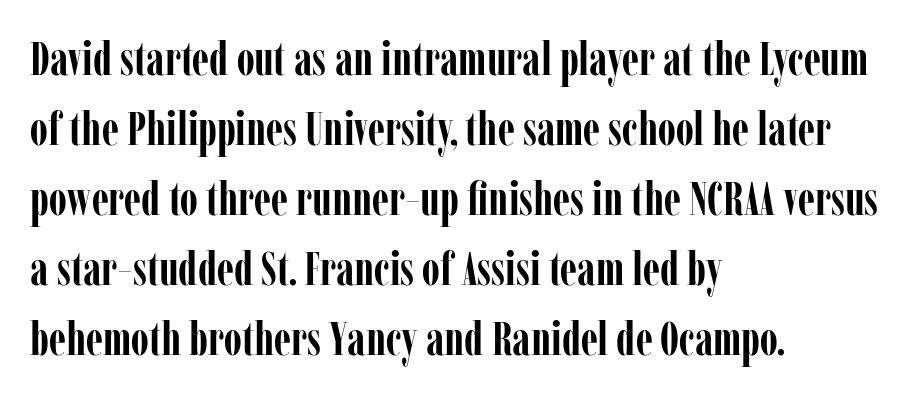
Q: Is the text bold? A: Yes.
Q: Is the text italic (slanted)? A: No, it is upright.
Q: Is the typeface a serif or a sans-serif typeface? A: Serif.
Q: Is the text underlined? A: No.
Q: How is the paragraph aligned? A: Left-aligned.
Q: Is the spacing between letters normal or unusually wide? A: Normal.
Q: Is the spacing between lines tight, normal or loose? A: Normal.
Q: Width (condensed, normal, or wide)? A: Condensed.
Q: Stroke contrast? A: Low.
Q: x-height? A: Medium.
Q: Monospaced? A: No.
